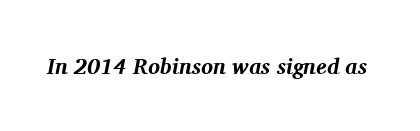
{"italic": "yes", "lean": "right", "slant_degrees": 11, "bold": "yes", "underline": "no", "letter_spacing": "normal", "letter_spacing_em": 0.0, "glyph_px": 22}
